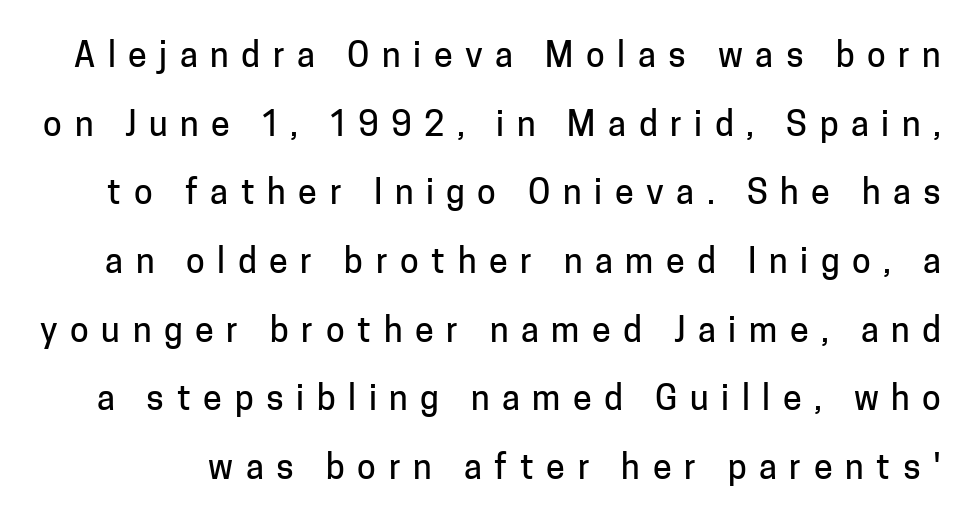
{"serif": "no", "italic": "no", "width": "normal", "stroke_contrast": "low", "x_height": "medium", "monospaced": "no", "underline": "no", "line_spacing": "loose", "line_spacing_ratio": 2.02, "letter_spacing": "wide", "letter_spacing_em": 0.37, "glyph_px": 34}
